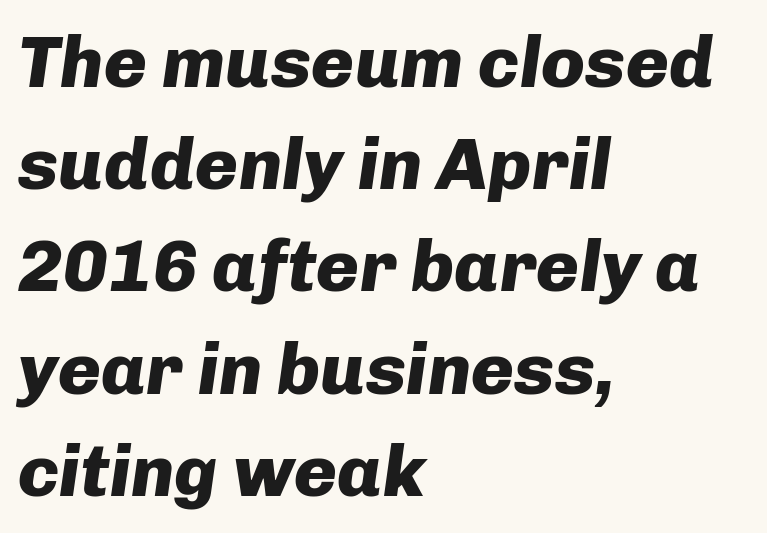
Q: Is the text bold? A: Yes.
Q: Is the text italic (slanted)? A: Yes, it leans right by about 8 degrees.
Q: Is the text underlined? A: No.
Q: How is the paragraph aligned? A: Left-aligned.
Q: Is the spacing between letters normal or unusually wide? A: Normal.
Q: Is the spacing between lines tight, normal or loose? A: Normal.
Q: Width (condensed, normal, or wide)? A: Normal.
Q: Stroke contrast? A: Low.
Q: x-height? A: Medium.
Q: Monospaced? A: No.
